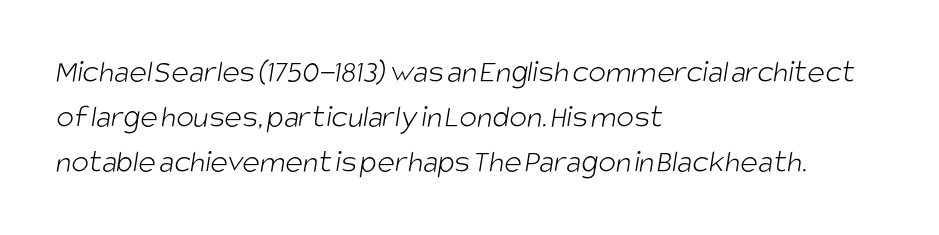
{"serif": "no", "bold": "no", "weight": "light", "width": "condensed", "stroke_contrast": "low", "x_height": "large", "monospaced": "no", "underline": "no", "align": "left", "line_spacing": "normal", "line_spacing_ratio": 1.37, "letter_spacing": "normal", "letter_spacing_em": 0.0, "glyph_px": 33}
